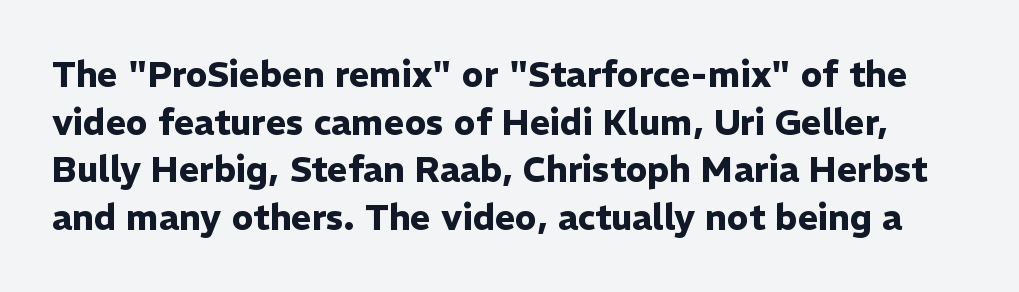
Q: Is the text bold? A: Yes.
Q: Is the text italic (slanted)? A: No, it is upright.
Q: Is the typeface a serif or a sans-serif typeface? A: Sans-serif.
Q: Is the text underlined? A: No.
Q: Is the spacing between letters normal or unusually wide? A: Normal.
Q: Is the spacing between lines tight, normal or loose? A: Normal.
Q: Width (condensed, normal, or wide)? A: Normal.
Q: Stroke contrast? A: Low.
Q: x-height? A: Medium.
Q: Monospaced? A: No.
